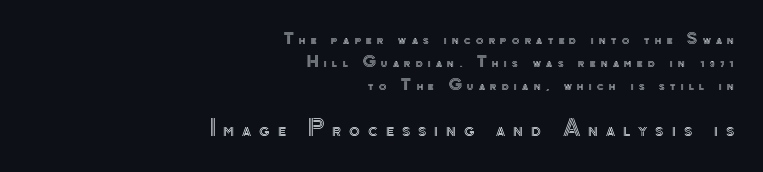
Q: Is the text italic (slanted)? A: No, it is upright.
Q: Is the text underlined? A: No.
Q: How is the paragraph aligned? A: Right-aligned.
Q: Is the spacing between letters normal or unusually wide? A: Unusually wide.
Q: Is the spacing between lines tight, normal or loose? A: Normal.
Q: Which block of text is set in a larger size, the first (top) or the second (bottom)? A: The second (bottom) one.
